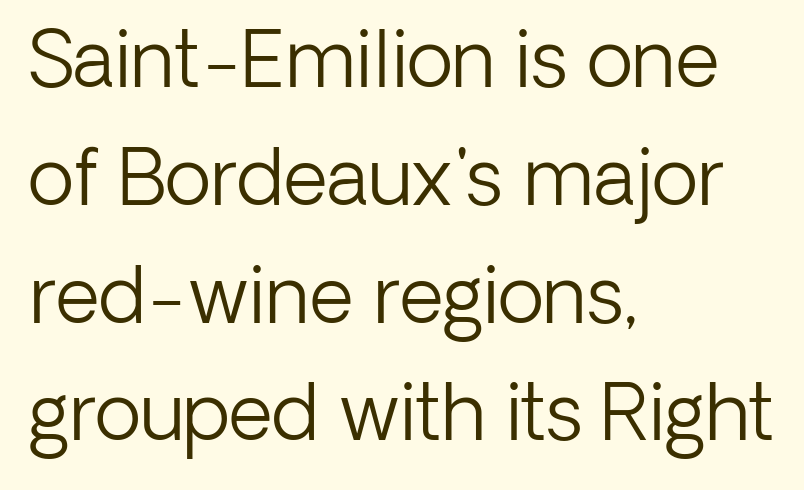
{"serif": "no", "italic": "no", "bold": "no", "weight": "light", "width": "normal", "stroke_contrast": "low", "x_height": "medium", "monospaced": "no", "underline": "no", "align": "left", "line_spacing": "normal", "line_spacing_ratio": 1.53, "letter_spacing": "normal", "letter_spacing_em": 0.0, "glyph_px": 77}
